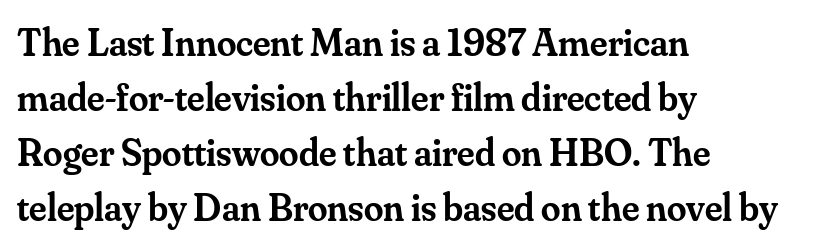
Caption: semibold face, moderately heavy strokes. Honestly, there is no underline to notice here at all. Looks like regular typesetting: each glyph gets only the width it needs. Designer's note — italics off, roman on.
